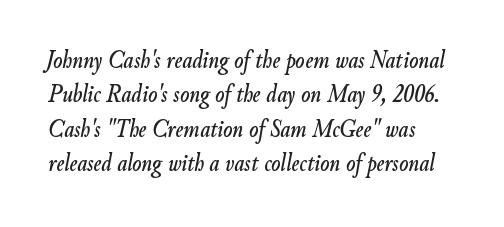
The image shows 27 px text type, italic (leaning right); set left-aligned, normal line spacing (1.27x), normal letter spacing, not underlined.
